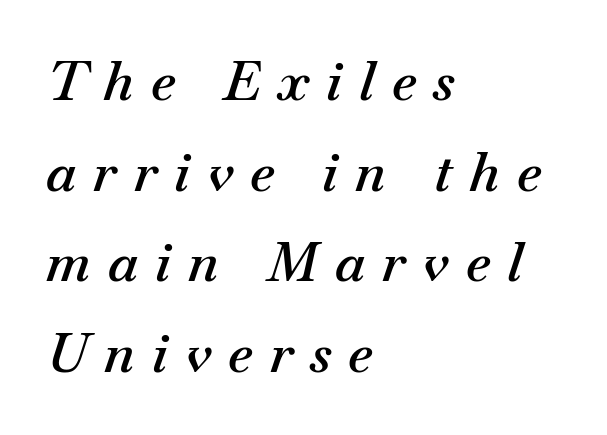
The image shows 54 px semibold type, italic (leaning right); set left-aligned, normal line spacing (1.68x), unusually wide letter spacing (+0.32 em), not underlined; medium stroke contrast and a small x-height.
